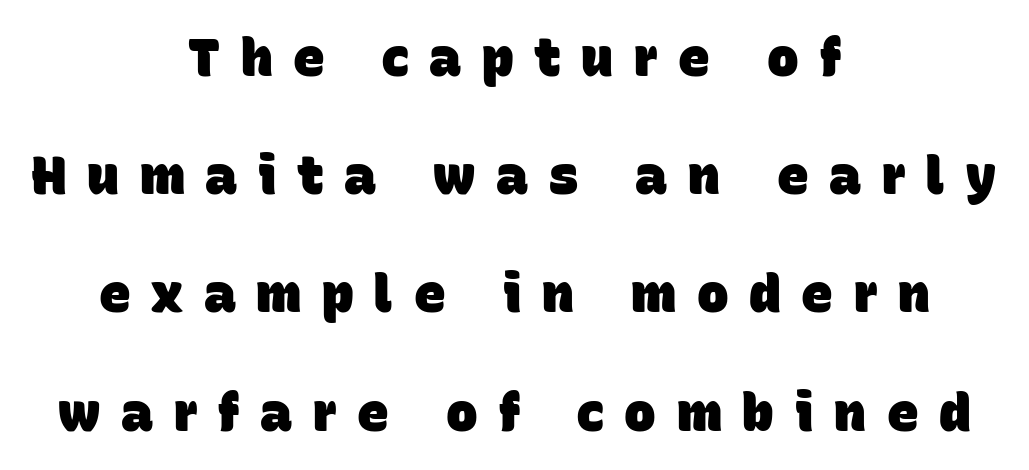
Q: Is the text bold? A: Yes.
Q: Is the typeface a serif or a sans-serif typeface? A: Sans-serif.
Q: Is the text underlined? A: No.
Q: How is the paragraph aligned? A: Centered.
Q: Is the spacing between letters normal or unusually wide? A: Unusually wide.
Q: Is the spacing between lines tight, normal or loose? A: Loose.
Q: Width (condensed, normal, or wide)? A: Normal.
Q: Stroke contrast? A: Low.
Q: x-height? A: Large.
Q: Monospaced? A: No.
